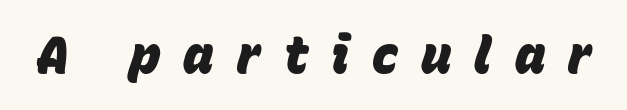
Type without underlining. Summary of weight: heavy, a full bold. Every character sits at an angle, as italics do. This sample has the flowing, uneven cadence of proportional lettering.
